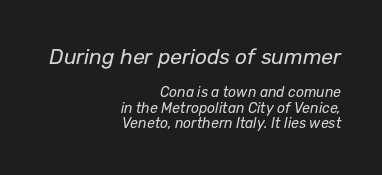
Q: Is the text bold? A: No.
Q: Is the text italic (slanted)? A: Yes, it leans right by about 12 degrees.
Q: Is the text underlined? A: No.
Q: How is the paragraph aligned? A: Right-aligned.
Q: Is the spacing between letters normal or unusually wide? A: Normal.
Q: Is the spacing between lines tight, normal or loose? A: Tight.
Q: Which block of text is set in a larger size, the first (top) or the second (bottom)? A: The first (top) one.
